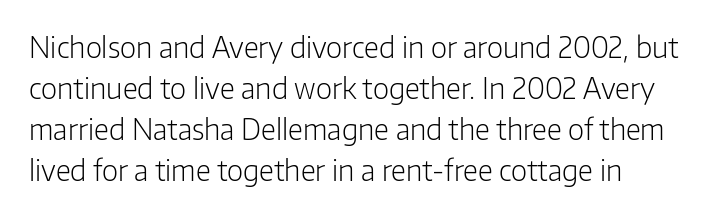
{"serif": "no", "italic": "no", "bold": "no", "weight": "light", "width": "normal", "stroke_contrast": "low", "x_height": "medium", "monospaced": "no", "underline": "no", "line_spacing": "normal", "line_spacing_ratio": 1.47, "letter_spacing": "normal", "letter_spacing_em": 0.0, "glyph_px": 28}
